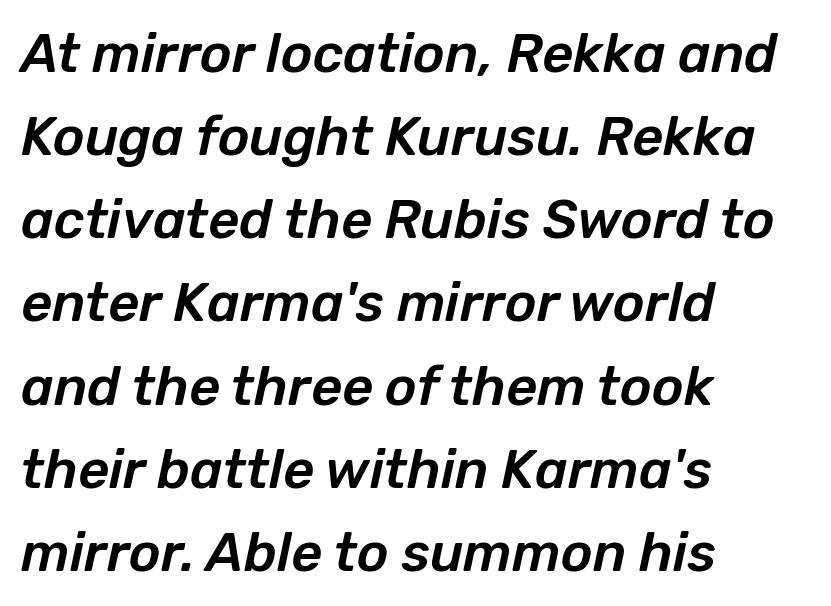
Evenly set lines give the paragraph a standard silhouette. A typesetter would call this proportional, since set widths differ per character. Glance below the letters and you will spot only blank space. Looking at the ascenders, they clearly lean. The typesetter chose a ragged-right arrangement here.
